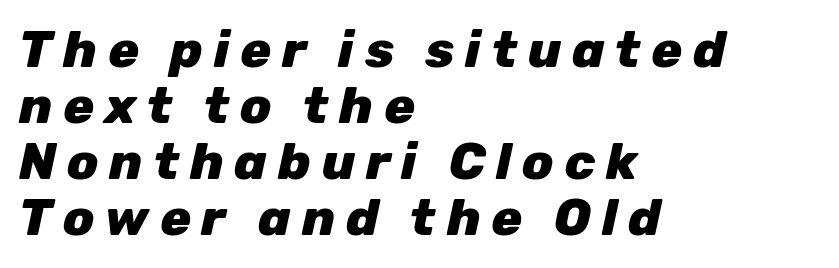
The image shows 51 px heavy type, italic (leaning right); set left-aligned, tight line spacing (1.1x), unusually wide letter spacing (+0.21 em), not underlined; low stroke contrast and a medium x-height.
